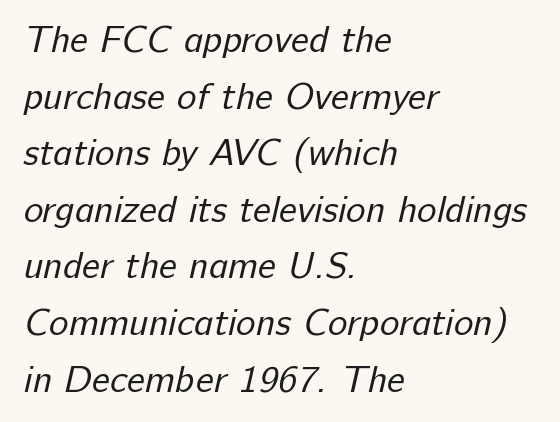
{"serif": "no", "bold": "no", "weight": "regular", "width": "normal", "stroke_contrast": "low", "x_height": "medium", "monospaced": "no", "underline": "no", "align": "left", "line_spacing": "normal", "line_spacing_ratio": 1.53, "letter_spacing": "normal", "letter_spacing_em": 0.0, "glyph_px": 37}
